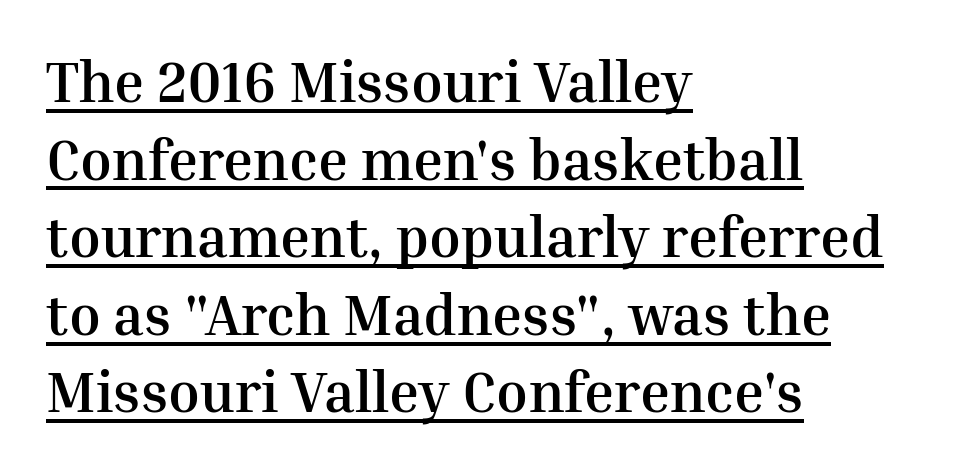
The image shows 57 px semibold serif type, upright; set left-aligned, normal line spacing (1.36x), normal letter spacing, underlined; medium stroke contrast and a medium x-height.
